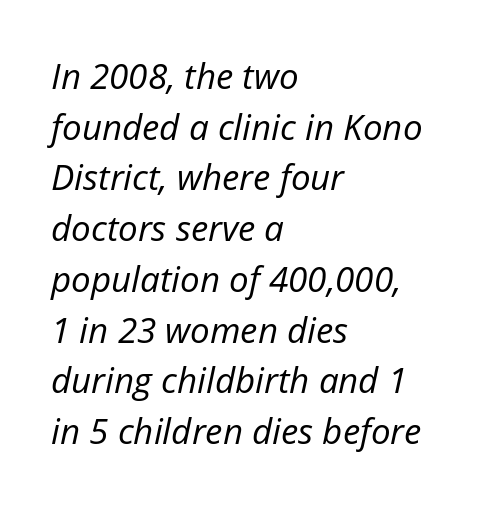
Q: Is the text bold? A: No.
Q: Is the text italic (slanted)? A: Yes, it leans right by about 12 degrees.
Q: Is the text underlined? A: No.
Q: How is the paragraph aligned? A: Left-aligned.
Q: Is the spacing between letters normal or unusually wide? A: Normal.
Q: Is the spacing between lines tight, normal or loose? A: Normal.
Q: Width (condensed, normal, or wide)? A: Normal.
Q: Stroke contrast? A: Low.
Q: x-height? A: Medium.
Q: Monospaced? A: No.
